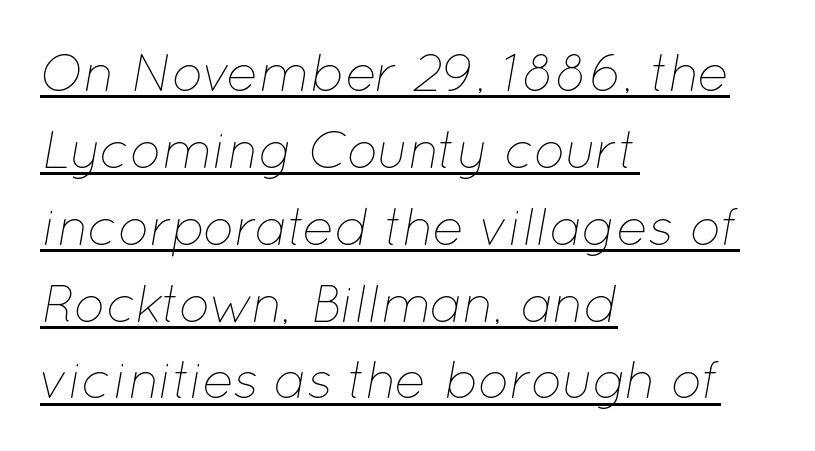
A typesetter would call this zero additional tracking. Each line of the rendering has a horizontal stroke beneath the glyphs. Slanted lettering throughout. The ragged edge is on the right, which tells us the setting is flush left. The line-height multiplier appears to be the usual default.
